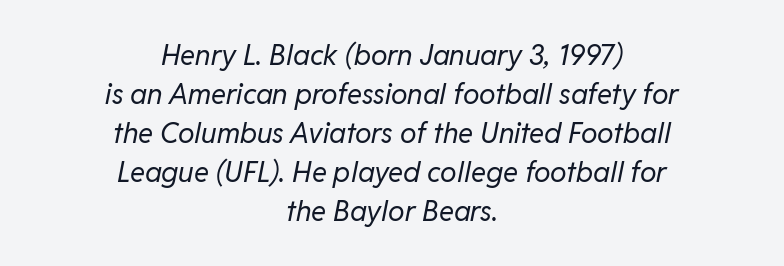
Q: Is the text bold? A: No.
Q: Is the text italic (slanted)? A: Yes, it leans right by about 11 degrees.
Q: Is the text underlined? A: No.
Q: How is the paragraph aligned? A: Centered.
Q: Is the spacing between letters normal or unusually wide? A: Normal.
Q: Is the spacing between lines tight, normal or loose? A: Normal.
Q: Width (condensed, normal, or wide)? A: Normal.
Q: Stroke contrast? A: Low.
Q: x-height? A: Medium.
Q: Monospaced? A: No.
